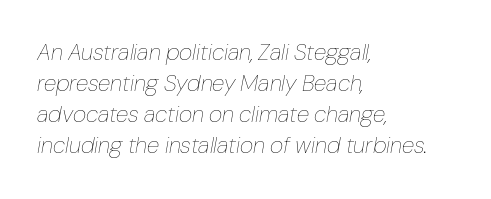
The image shows 23 px text type, italic (leaning right); set left-aligned, normal line spacing (1.35x), normal letter spacing, not underlined.
